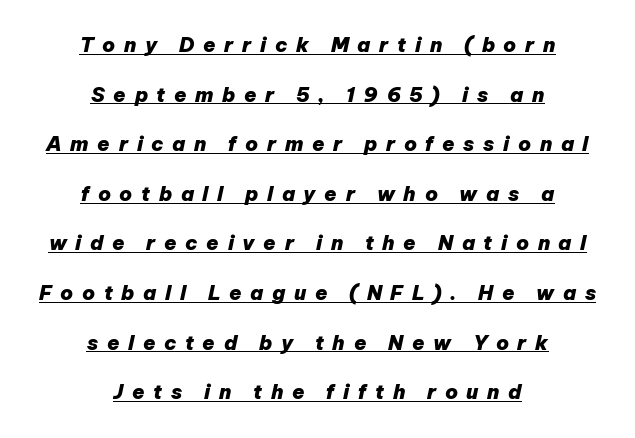
The image shows 20 px bold type, italic (leaning right); set centered, loose line spacing (2.48x), unusually wide letter spacing (+0.43 em), underlined.
